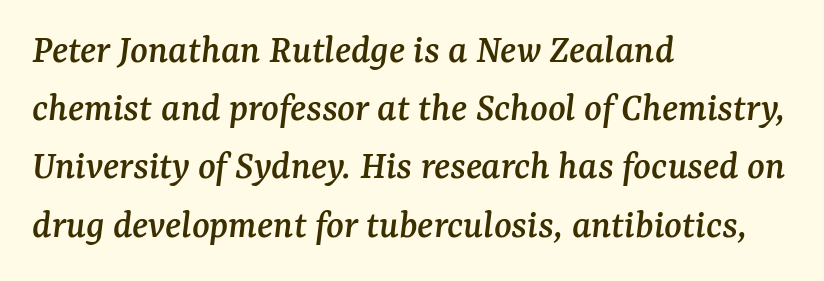
Q: Is the text italic (slanted)? A: Yes, it leans right by about 7 degrees.
Q: Is the typeface a serif or a sans-serif typeface? A: Serif.
Q: Is the text underlined? A: No.
Q: How is the paragraph aligned? A: Left-aligned.
Q: Is the spacing between letters normal or unusually wide? A: Normal.
Q: Is the spacing between lines tight, normal or loose? A: Normal.
Q: Width (condensed, normal, or wide)? A: Normal.
Q: Stroke contrast? A: Medium.
Q: x-height? A: Medium.
Q: Monospaced? A: No.
